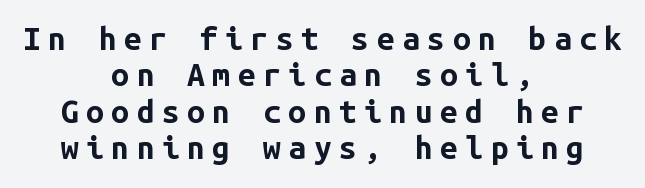
{"serif": "no", "italic": "no", "bold": "yes", "weight": "bold", "width": "normal", "stroke_contrast": "low", "x_height": "medium", "monospaced": "yes", "underline": "no", "align": "center", "line_spacing": "tight", "line_spacing_ratio": 1.14, "letter_spacing": "wide", "letter_spacing_em": 0.23, "glyph_px": 32}
